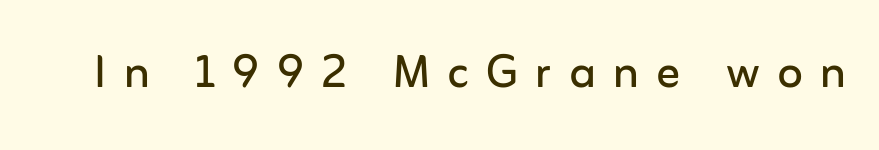
{"serif": "no", "italic": "no", "bold": "no", "weight": "regular", "width": "normal", "stroke_contrast": "low", "x_height": "medium", "monospaced": "no", "underline": "no", "letter_spacing": "wide", "letter_spacing_em": 0.29, "glyph_px": 59}
